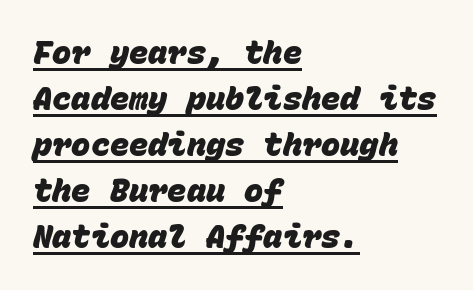
The image shows 32 px heavy sans-serif type, monospaced; set left-aligned, normal line spacing (1.44x), normal letter spacing, underlined; low stroke contrast and a large x-height.
